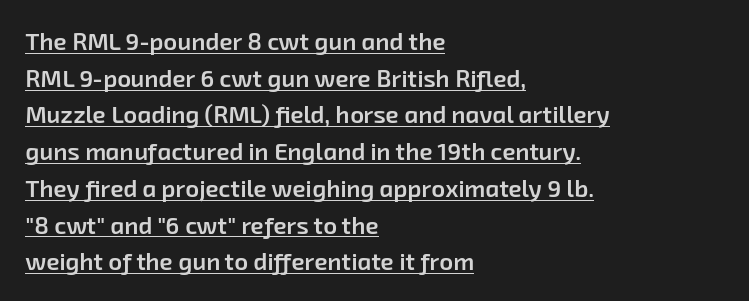
The image shows 24 px text type; set left-aligned, normal line spacing (1.53x), normal letter spacing, underlined.
